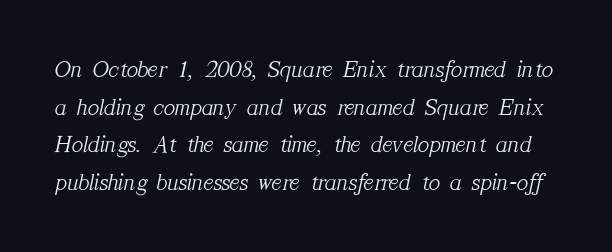
{"italic": "yes", "lean": "right", "slant_degrees": 12, "bold": "no", "underline": "no", "line_spacing": "normal", "line_spacing_ratio": 1.57, "letter_spacing": "normal", "letter_spacing_em": 0.0, "glyph_px": 24}
